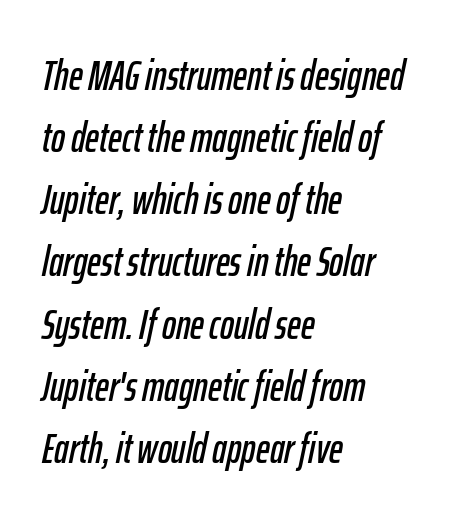
Between one letter and the next there's only the usual sliver of space. Check under the words: just untouched page. Think of a printed novel: that variable character pitch is what you see here. One glance says typical: line gaps are just what's usual. Italic: yes, the glyphs are oblique. Typeset ragged right — the left edge is the straight one.
